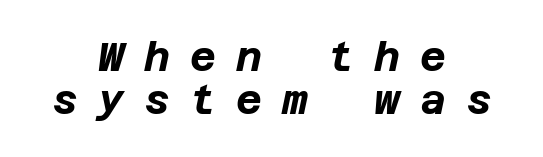
The image shows 40 px bold type, italic (leaning right); set centered, tight line spacing (1.07x), unusually wide letter spacing (+0.5 em), not underlined; low stroke contrast and a large x-height.
